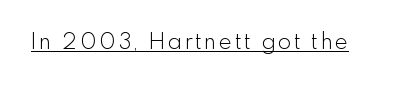
{"italic": "no", "bold": "no", "underline": "yes", "glyph_px": 22}
